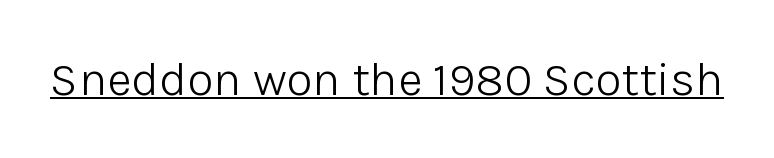
{"serif": "no", "italic": "no", "bold": "no", "weight": "light", "width": "normal", "stroke_contrast": "low", "x_height": "medium", "monospaced": "no", "underline": "yes", "letter_spacing": "normal", "letter_spacing_em": 0.0, "glyph_px": 48}
